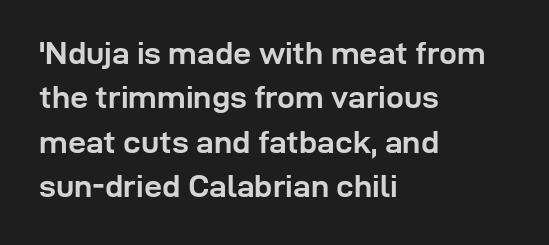
{"serif": "no", "italic": "no", "bold": "yes", "weight": "semibold", "width": "normal", "stroke_contrast": "low", "x_height": "medium", "monospaced": "no", "underline": "no", "align": "left", "line_spacing": "normal", "line_spacing_ratio": 1.39, "letter_spacing": "normal", "letter_spacing_em": 0.0, "glyph_px": 32}
